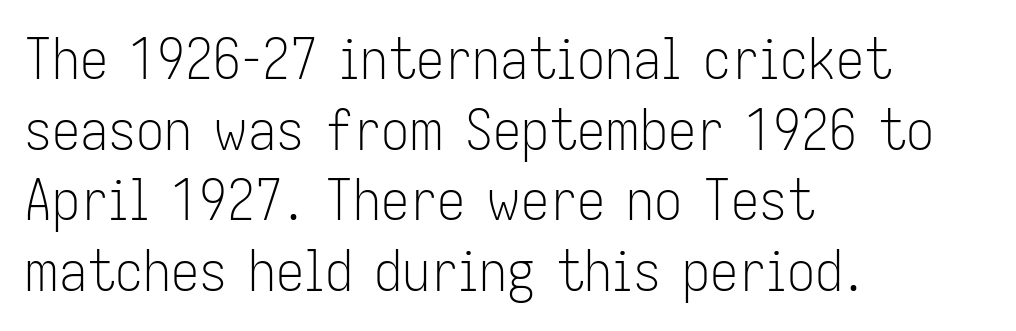
The image shows 56 px light, condensed sans-serif type, upright; set left-aligned, normal line spacing (1.26x), normal letter spacing, not underlined; low stroke contrast and a medium x-height.
